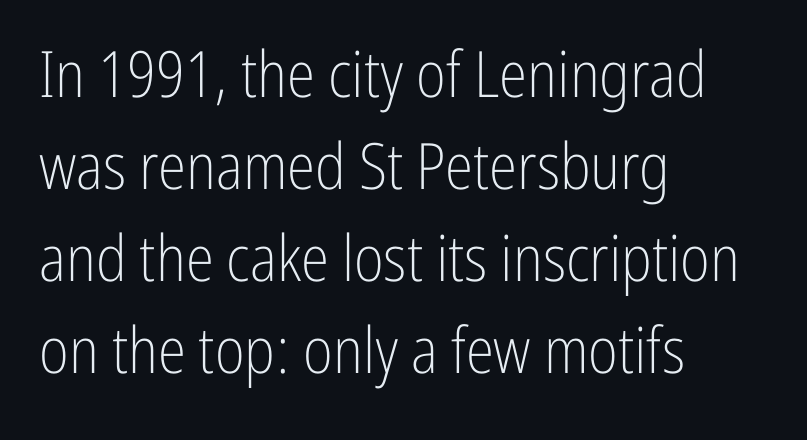
{"serif": "no", "italic": "no", "bold": "no", "weight": "light", "width": "condensed", "stroke_contrast": "low", "x_height": "medium", "monospaced": "no", "underline": "no", "align": "left", "line_spacing": "normal", "line_spacing_ratio": 1.44, "letter_spacing": "normal", "letter_spacing_em": 0.0, "glyph_px": 64}
